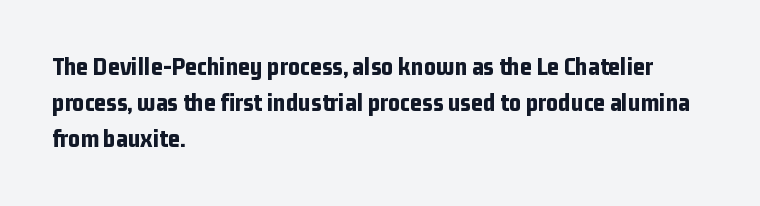
Q: Is the text bold? A: Yes.
Q: Is the text italic (slanted)? A: No, it is upright.
Q: Is the text underlined? A: No.
Q: How is the paragraph aligned? A: Left-aligned.
Q: Is the spacing between letters normal or unusually wide? A: Normal.
Q: Is the spacing between lines tight, normal or loose? A: Normal.
